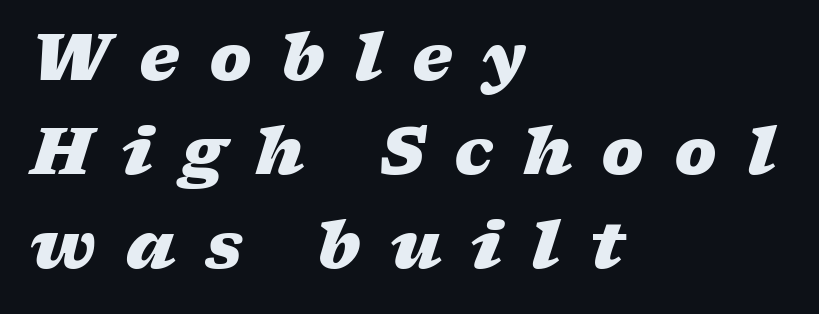
{"italic": "yes", "lean": "right", "slant_degrees": 17, "bold": "yes", "weight": "heavy", "width": "wide", "stroke_contrast": "low", "x_height": "medium", "monospaced": "no", "underline": "no", "align": "left", "line_spacing": "normal", "line_spacing_ratio": 1.47, "letter_spacing": "wide", "letter_spacing_em": 0.46, "glyph_px": 64}
